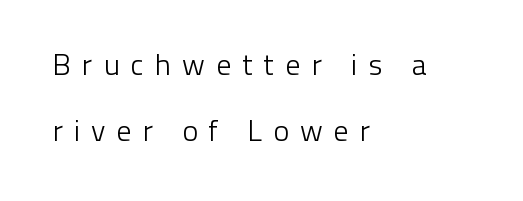
{"serif": "no", "italic": "no", "bold": "no", "weight": "light", "width": "normal", "stroke_contrast": "low", "x_height": "medium", "monospaced": "no", "underline": "no", "align": "left", "line_spacing": "loose", "line_spacing_ratio": 2.2, "letter_spacing": "wide", "letter_spacing_em": 0.36, "glyph_px": 30}
